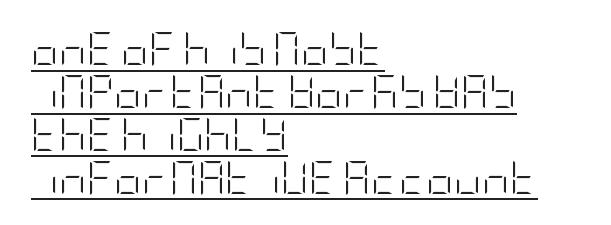
{"serif": "no", "italic": "no", "bold": "no", "weight": "light", "width": "condensed", "stroke_contrast": "low", "x_height": "large", "underline": "yes", "align": "left", "line_spacing": "normal", "line_spacing_ratio": 1.26, "letter_spacing": "normal", "letter_spacing_em": 0.0, "glyph_px": 34}
